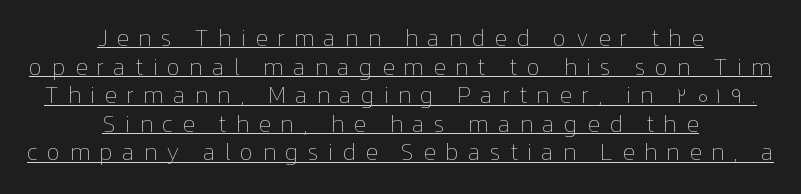
Heft: none added — not bold. The specimen includes a rule beneath the text block's lines. Each word looks stretched out because of the extra space between its letters. Short and long lines alike share a common midpoint. When letters stand straight like this, we call the style roman or upright.
